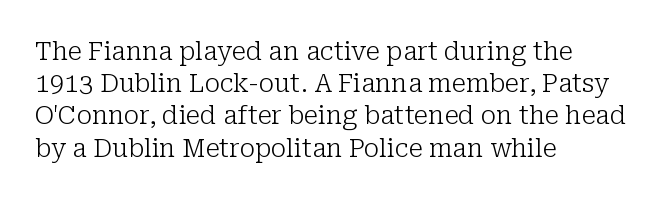
No letter is thick-stroked: the sample isn't bold. The lettering stays uniformly vertical, giving the passage a roman look. This sample uses plain, unmodified letter spacing. These lines stack with their left ends in a neat column. The gap between lines stays unmarked.
